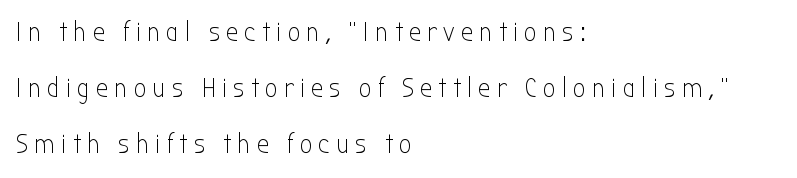
{"italic": "no", "bold": "no", "underline": "no", "align": "left", "line_spacing": "loose", "line_spacing_ratio": 2.08, "letter_spacing": "wide", "letter_spacing_em": 0.24, "glyph_px": 27}
